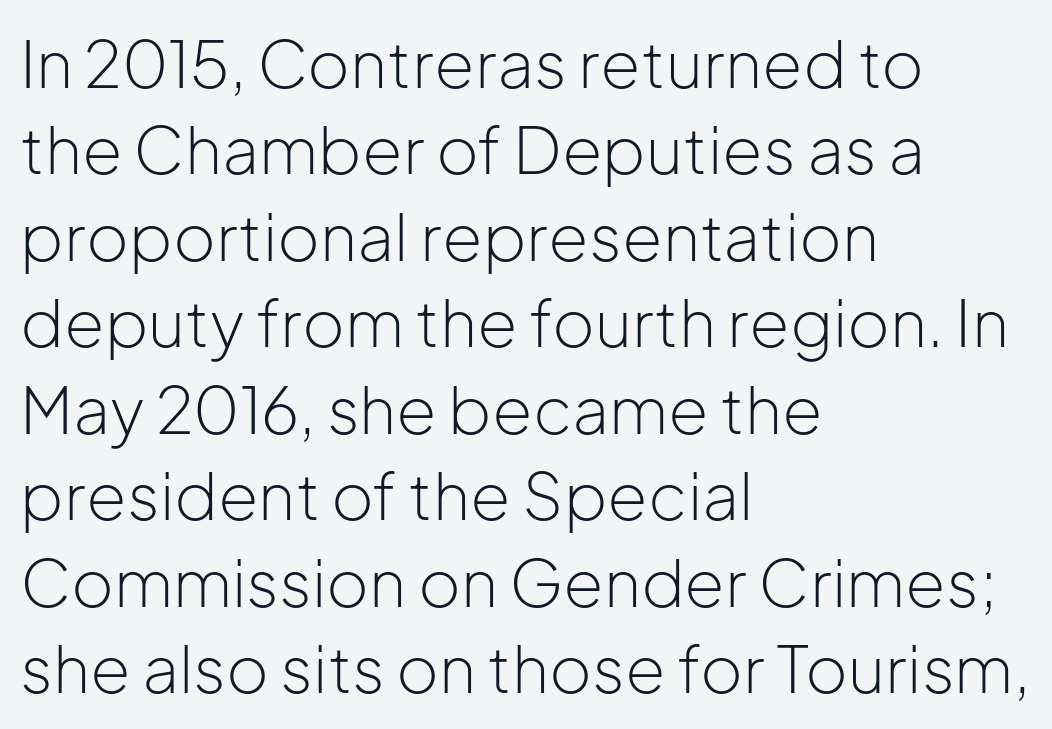
{"serif": "no", "italic": "no", "bold": "no", "weight": "light", "width": "normal", "stroke_contrast": "low", "x_height": "medium", "monospaced": "no", "underline": "no", "align": "left", "line_spacing": "normal", "line_spacing_ratio": 1.33, "letter_spacing": "normal", "letter_spacing_em": 0.0, "glyph_px": 65}
